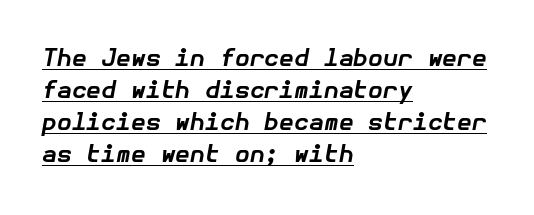
Q: Is the text bold? A: Yes.
Q: Is the text italic (slanted)? A: Yes, it leans right by about 10 degrees.
Q: Is the text underlined? A: Yes.
Q: How is the paragraph aligned? A: Left-aligned.
Q: Is the spacing between letters normal or unusually wide? A: Normal.
Q: Is the spacing between lines tight, normal or loose? A: Normal.
